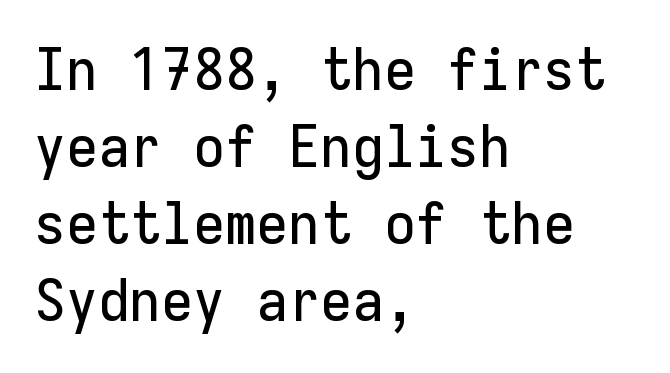
The image shows 58 px sans-serif type, upright, monospaced; set left-aligned, normal line spacing (1.33x), normal letter spacing, not underlined; low stroke contrast and a medium x-height.
